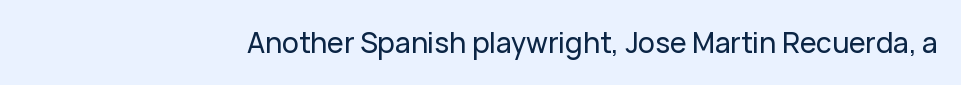
Tracking here is standard; glyphs follow each other at the usual distance. You can tell it's not italic because the verticals are truly vertical. Typographically, this falls in the sans-serif category. The letters advance in unequal steps, a hallmark of proportional type. No word sits above an underline.
